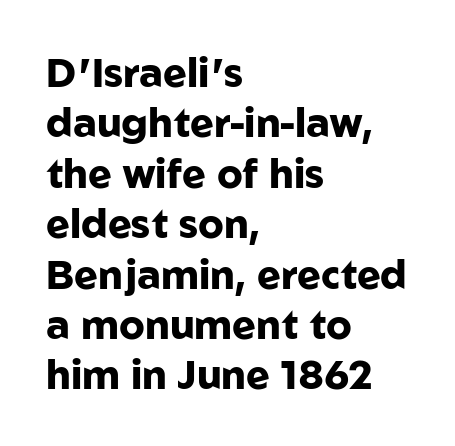
The image shows 40 px heavy sans-serif type, upright; set left-aligned, normal line spacing (1.26x), normal letter spacing, not underlined; low stroke contrast and a medium x-height.
